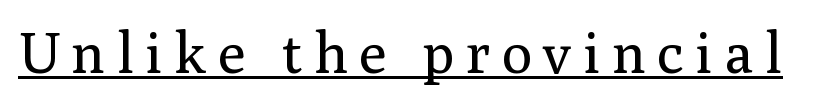
This sample carries an underscore along the baseline area. This rendering employs a face with finishing strokes, i.e., a serif. The font's upright variant was chosen for this text. The rendering uses natural spacing where letterforms have individual widths. Short note: letters widely spaced.
